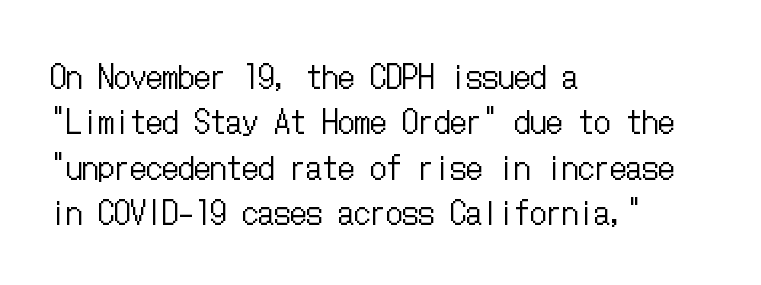
The characters are drawn with everyday or finer stroke widths. The baseline area is clear. Designer's note — italics off, roman on. The designer left line spacing at the default.
